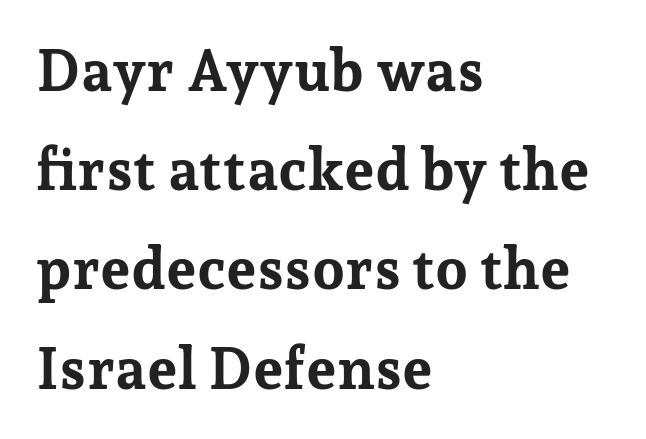
{"serif": "yes", "italic": "no", "bold": "yes", "weight": "bold", "width": "normal", "stroke_contrast": "low", "x_height": "medium", "monospaced": "no", "underline": "no", "align": "left", "line_spacing_ratio": 1.71, "letter_spacing": "normal", "letter_spacing_em": 0.0, "glyph_px": 58}
